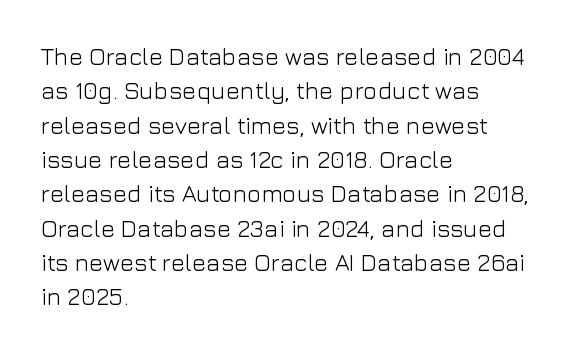
{"italic": "no", "bold": "no", "underline": "no", "align": "left", "line_spacing": "normal", "line_spacing_ratio": 1.43, "letter_spacing": "normal", "letter_spacing_em": 0.0, "glyph_px": 24}
